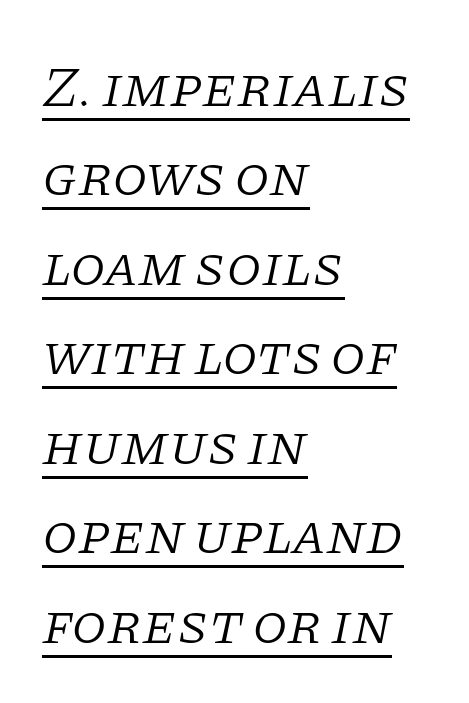
Q: Is the text bold? A: No.
Q: Is the text italic (slanted)? A: Yes, it leans right by about 11 degrees.
Q: Is the typeface a serif or a sans-serif typeface? A: Serif.
Q: Is the text underlined? A: Yes.
Q: How is the paragraph aligned? A: Left-aligned.
Q: Is the spacing between letters normal or unusually wide? A: Normal.
Q: Is the spacing between lines tight, normal or loose? A: Normal.
Q: Width (condensed, normal, or wide)? A: Normal.
Q: Stroke contrast? A: Low.
Q: x-height? A: Large.
Q: Monospaced? A: No.
